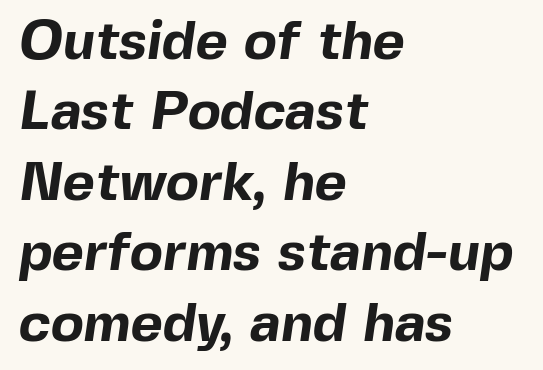
A typesetter would call this proportional, since set widths differ per character. These lines stack with their left ends in a neat column. The vertical gap from one line to the next is medium. Any mark beneath the type? The region is blank.
